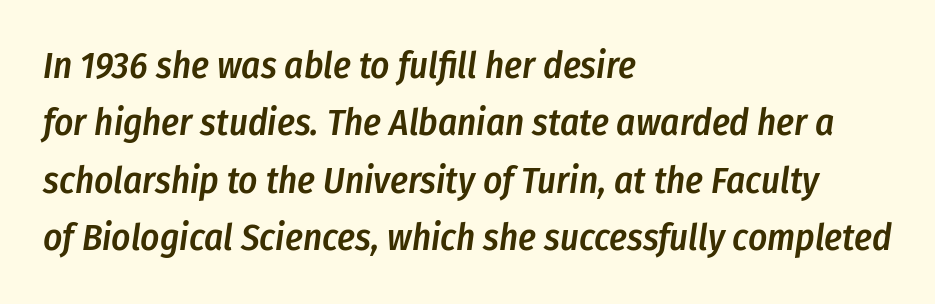
The lines sit at an ordinary, default distance from one another. The passage shown is typed in a proportional face where columns would drift. The ragged edge is on the right, which tells us the setting is flush left. Set as a demibold, roughly 600 on the weight scale.
